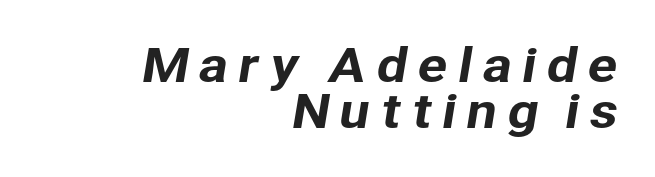
{"serif": "no", "width": "normal", "stroke_contrast": "low", "x_height": "medium", "monospaced": "no", "underline": "no", "align": "right", "line_spacing": "tight", "line_spacing_ratio": 1.02, "letter_spacing": "wide", "letter_spacing_em": 0.21, "glyph_px": 45}
